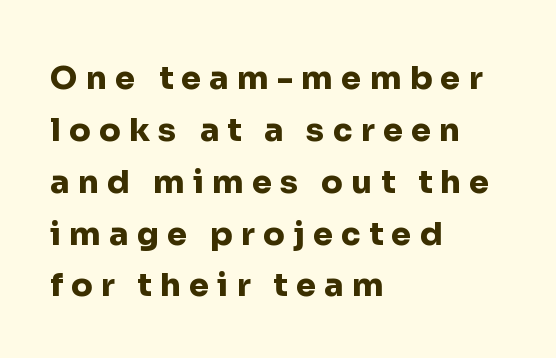
Q: Is the text bold? A: Yes.
Q: Is the text italic (slanted)? A: No, it is upright.
Q: Is the typeface a serif or a sans-serif typeface? A: Sans-serif.
Q: Is the text underlined? A: No.
Q: How is the paragraph aligned? A: Left-aligned.
Q: Is the spacing between letters normal or unusually wide? A: Unusually wide.
Q: Is the spacing between lines tight, normal or loose? A: Normal.
Q: Width (condensed, normal, or wide)? A: Normal.
Q: Stroke contrast? A: Low.
Q: x-height? A: Medium.
Q: Monospaced? A: No.
